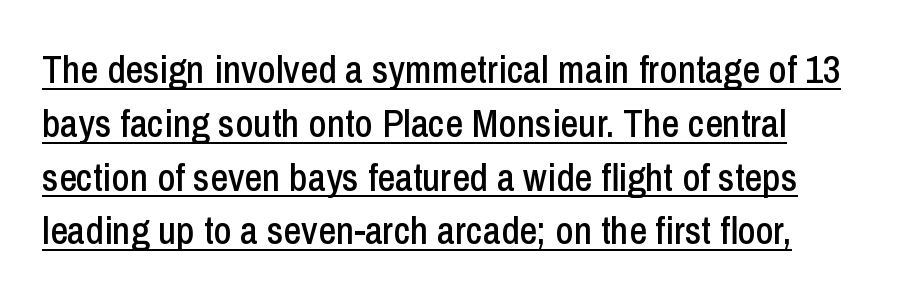
The image shows 39 px condensed sans-serif type, upright; set normal line spacing (1.38x), normal letter spacing, underlined; low stroke contrast and a medium x-height.
